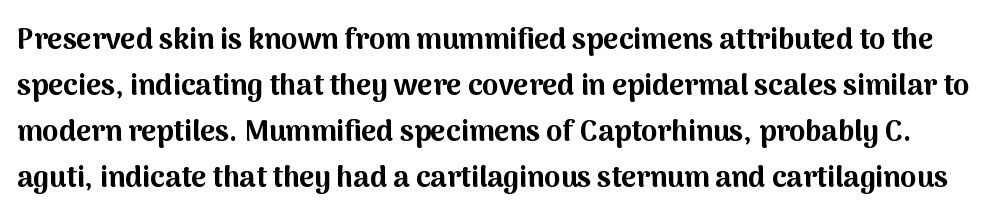
Q: Is the text bold? A: Yes.
Q: Is the text italic (slanted)? A: No, it is upright.
Q: Is the typeface a serif or a sans-serif typeface? A: Sans-serif.
Q: Is the text underlined? A: No.
Q: Is the spacing between letters normal or unusually wide? A: Normal.
Q: Is the spacing between lines tight, normal or loose? A: Normal.
Q: Width (condensed, normal, or wide)? A: Normal.
Q: Stroke contrast? A: Medium.
Q: x-height? A: Medium.
Q: Monospaced? A: No.
